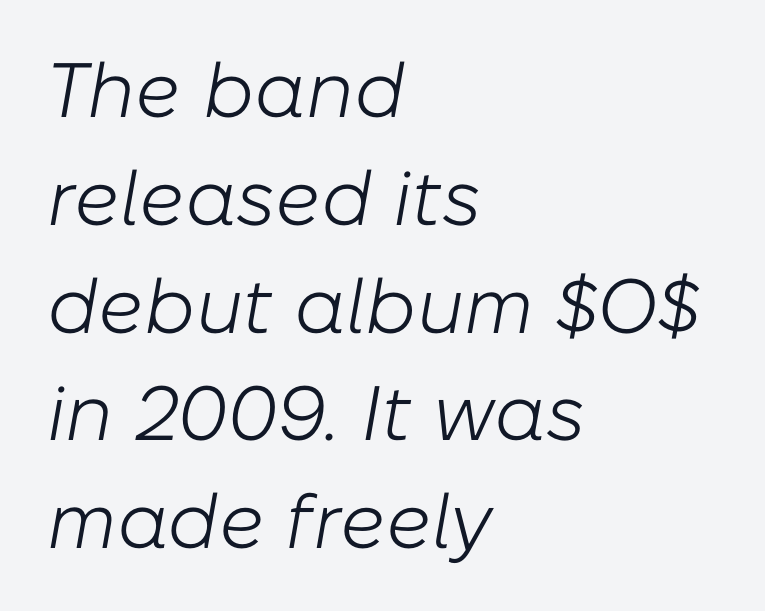
The image shows 77 px light type, italic (leaning right); set left-aligned, normal line spacing (1.4x), normal letter spacing, not underlined; low stroke contrast and a medium x-height.
